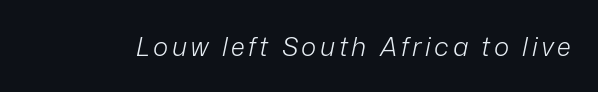
{"italic": "yes", "lean": "right", "slant_degrees": 12, "bold": "no", "underline": "no", "glyph_px": 26}
